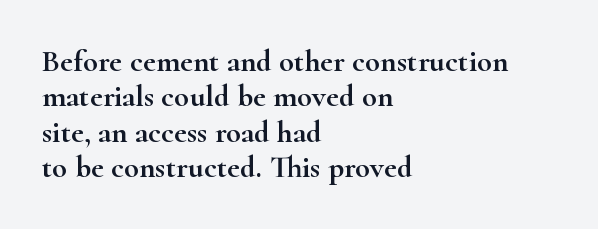
Serif or sans? Serif — the stroke terminals have little feet. Underlining? Definitely not there. If you drew a ruler down the left edge, every line would touch it. Characters follow at the spacing the type designer built in.
